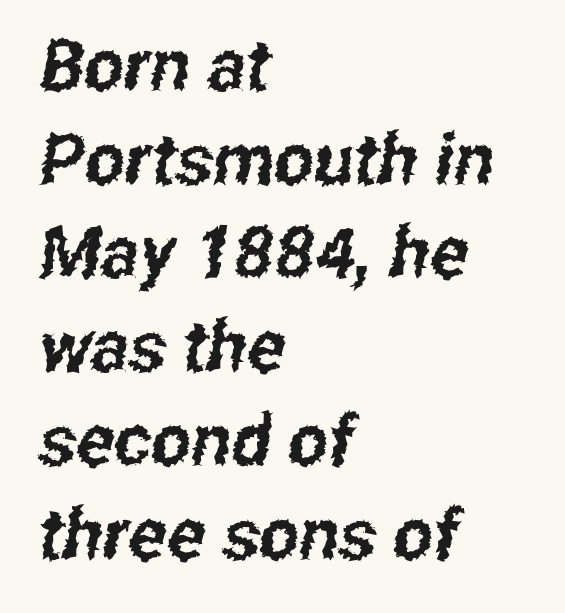
Q: Is the typeface a serif or a sans-serif typeface? A: Sans-serif.
Q: Is the text underlined? A: No.
Q: How is the paragraph aligned? A: Left-aligned.
Q: Is the spacing between letters normal or unusually wide? A: Normal.
Q: Is the spacing between lines tight, normal or loose? A: Normal.
Q: Width (condensed, normal, or wide)? A: Condensed.
Q: Stroke contrast? A: Low.
Q: x-height? A: Medium.
Q: Monospaced? A: No.
